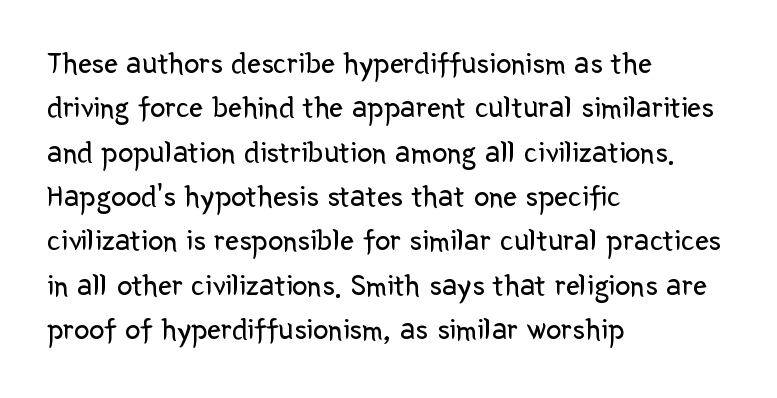
{"serif": "no", "italic": "no", "bold": "no", "weight": "regular", "width": "normal", "stroke_contrast": "low", "x_height": "medium", "monospaced": "no", "underline": "no", "align": "left", "line_spacing": "normal", "line_spacing_ratio": 1.43, "letter_spacing": "normal", "letter_spacing_em": 0.0, "glyph_px": 31}
